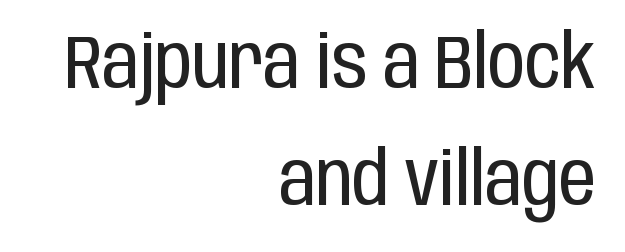
Interline gaps are of average width in this sample. The setting favours the right margin, as signatures and pull-quotes sometimes do. The rendering shows plain stroke endings on the letterforms — a sans-serif design. This sample uses an upright cut, with every glyph sitting square on the baseline.
